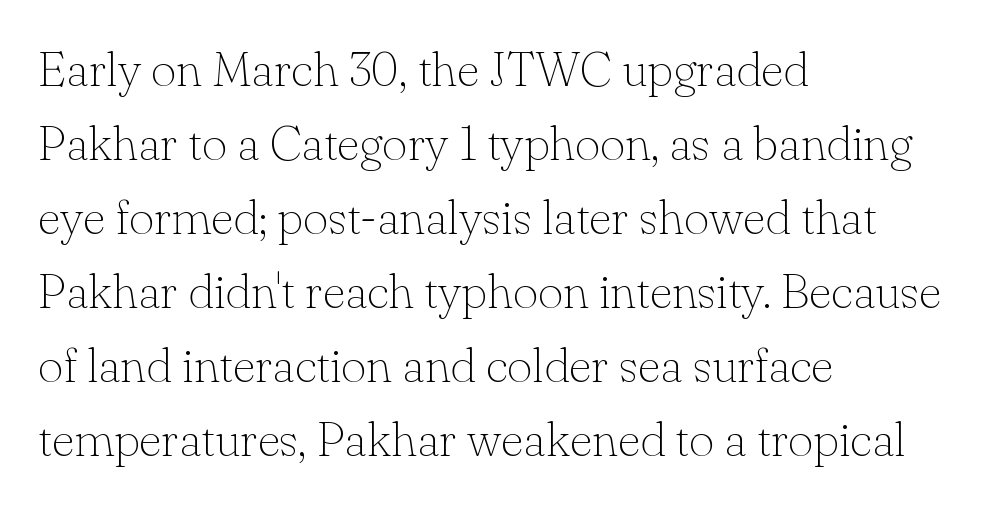
Q: Is the text bold? A: No.
Q: Is the text italic (slanted)? A: No, it is upright.
Q: Is the typeface a serif or a sans-serif typeface? A: Serif.
Q: Is the text underlined? A: No.
Q: How is the paragraph aligned? A: Left-aligned.
Q: Is the spacing between letters normal or unusually wide? A: Normal.
Q: Is the spacing between lines tight, normal or loose? A: Normal.
Q: Width (condensed, normal, or wide)? A: Normal.
Q: Stroke contrast? A: Low.
Q: x-height? A: Small.
Q: Monospaced? A: No.
